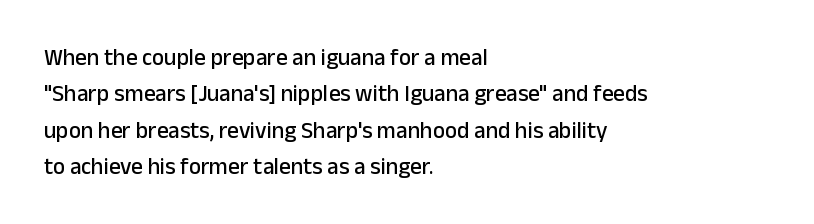
Q: Is the text italic (slanted)? A: No, it is upright.
Q: Is the text underlined? A: No.
Q: How is the paragraph aligned? A: Left-aligned.
Q: Is the spacing between letters normal or unusually wide? A: Normal.
Q: Is the spacing between lines tight, normal or loose? A: Normal.
